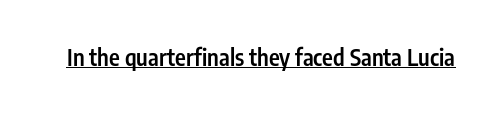
{"italic": "no", "bold": "semi", "underline": "yes", "letter_spacing": "normal", "letter_spacing_em": 0.0, "glyph_px": 23}
